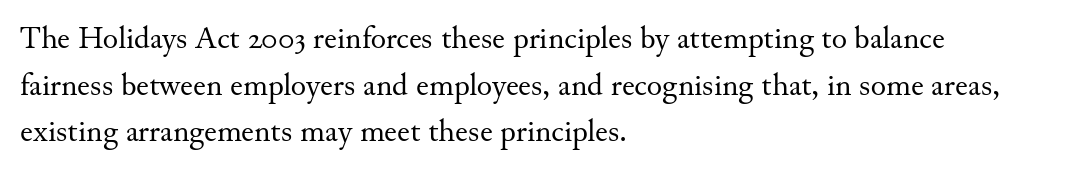
The image shows 32 px regular-weight serif type, upright; set left-aligned, normal line spacing (1.46x), normal letter spacing, not underlined; medium stroke contrast and a small x-height.
